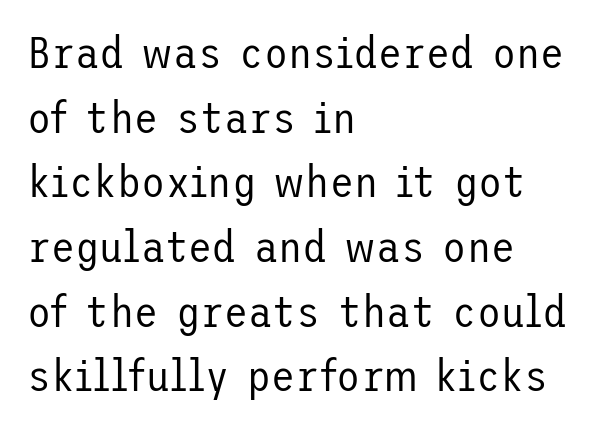
In CSS terms this would be text-align: left. You can tell it's not italic because the verticals are truly vertical. These lines are composed in type without serifs. Students, note that the glyphs here touch the page at normal intervals.
